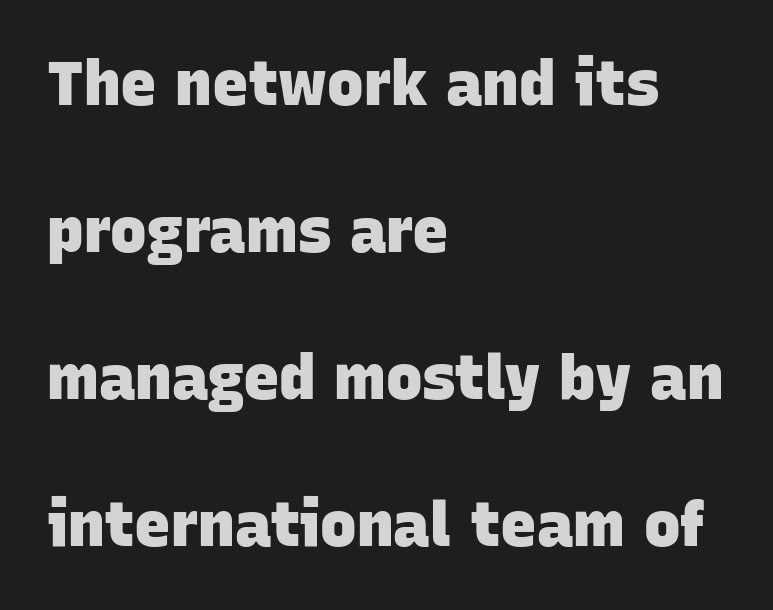
The image shows 61 px heavy sans-serif type; set left-aligned, loose line spacing (2.41x), normal letter spacing, not underlined; low stroke contrast and a large x-height.
